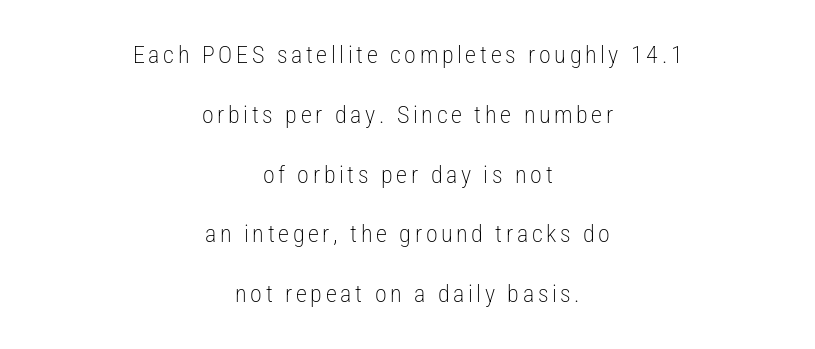
Q: Is the text bold? A: No.
Q: Is the text italic (slanted)? A: No, it is upright.
Q: Is the text underlined? A: No.
Q: How is the paragraph aligned? A: Centered.
Q: Is the spacing between lines tight, normal or loose? A: Loose.
